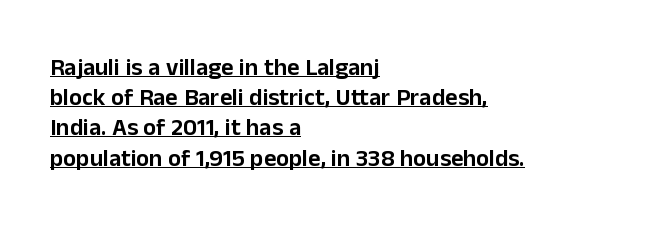
Horizontally, the lines are justified to the leading edge only. Every word sits above its own underline. These lines sit exactly where default settings would place them. It's the straight-up-and-down kind of type. This sample uses plain, unmodified letter spacing.
